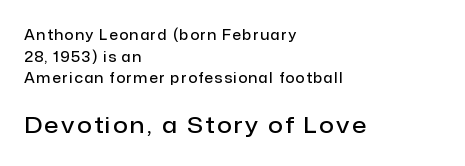
Q: Is the text bold? A: Semi-bold.
Q: Is the text italic (slanted)? A: No, it is upright.
Q: Is the text underlined? A: No.
Q: How is the paragraph aligned? A: Left-aligned.
Q: Is the spacing between lines tight, normal or loose? A: Normal.
Q: Which block of text is set in a larger size, the first (top) or the second (bottom)? A: The second (bottom) one.
